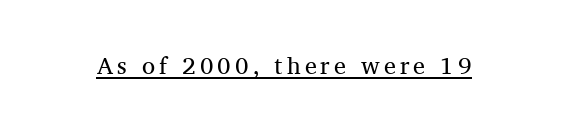
The image shows 24 px text type, upright; set underlined.
